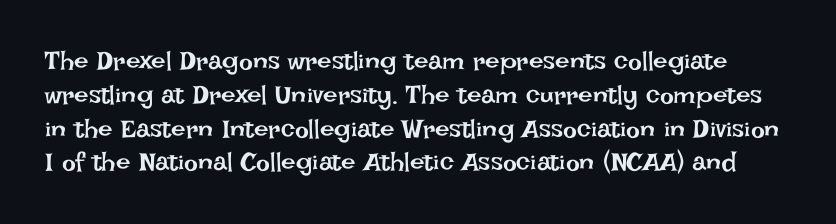
Q: Is the text bold? A: No.
Q: Is the text italic (slanted)? A: No, it is upright.
Q: Is the text underlined? A: No.
Q: Is the spacing between letters normal or unusually wide? A: Normal.
Q: Is the spacing between lines tight, normal or loose? A: Normal.
